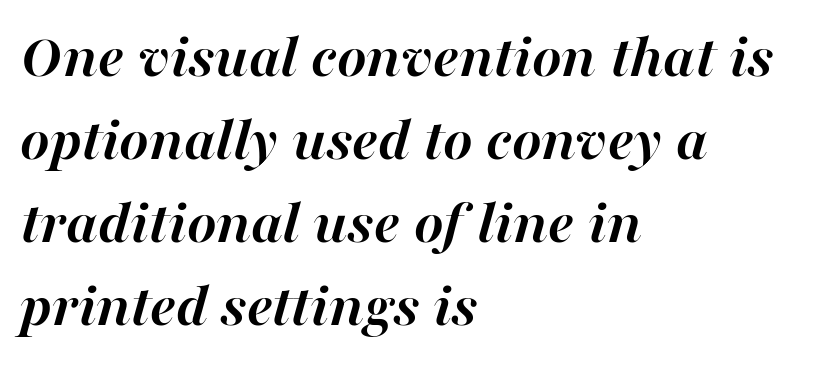
Q: Is the text bold? A: Yes.
Q: Is the text italic (slanted)? A: Yes, it leans right by about 16 degrees.
Q: Is the text underlined? A: No.
Q: How is the paragraph aligned? A: Left-aligned.
Q: Is the spacing between letters normal or unusually wide? A: Normal.
Q: Is the spacing between lines tight, normal or loose? A: Normal.
Q: Width (condensed, normal, or wide)? A: Normal.
Q: Stroke contrast? A: High.
Q: x-height? A: Medium.
Q: Monospaced? A: No.
